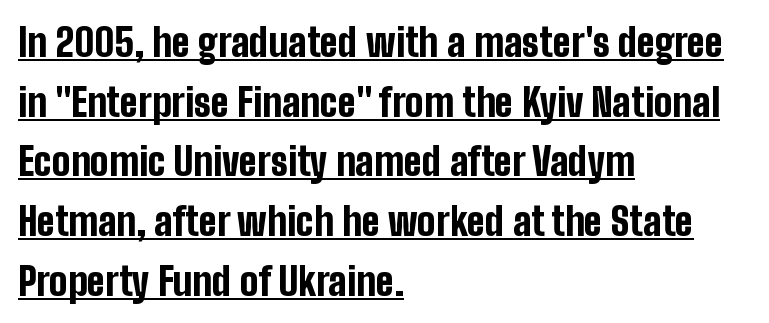
The image shows 39 px bold, condensed sans-serif type, upright; set left-aligned, normal line spacing (1.53x), normal letter spacing, underlined; low stroke contrast and a medium x-height.
